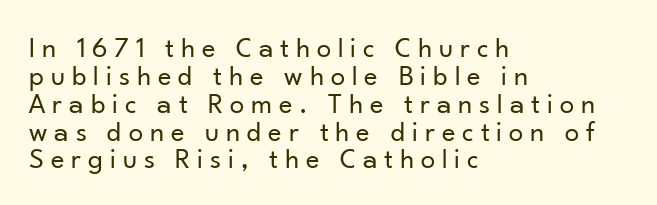
{"serif": "no", "italic": "no", "bold": "no", "weight": "regular", "width": "normal", "stroke_contrast": "low", "x_height": "small", "monospaced": "no", "underline": "no", "align": "left", "line_spacing": "tight", "line_spacing_ratio": 0.96, "letter_spacing": "wide", "letter_spacing_em": 0.24, "glyph_px": 29}
